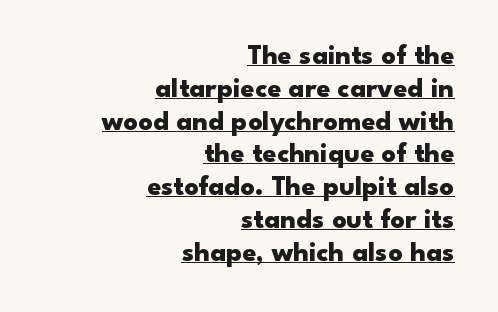
Classification — sans serif. The typography opts for an upright posture over an oblique one. Is there an underline? Yes — a line sits under the letters. Here the designer chose a conventional face with non-uniform glyph widths. Compared with an ordinary text face, these strokes are far heavier — a full bold. The ragged edge is on the left, which tells us the setting is flush right.
